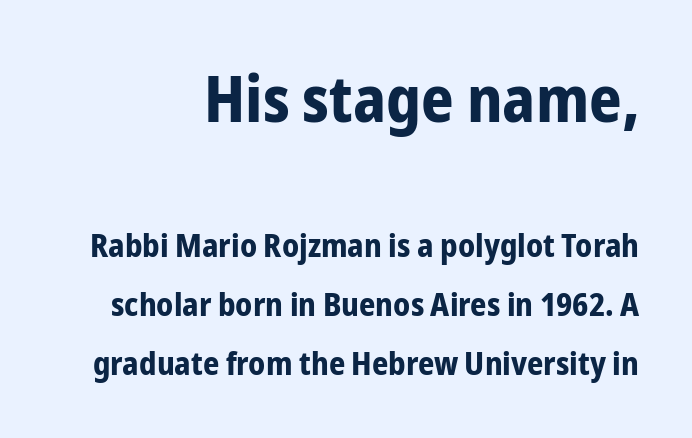
The rendering uses natural spacing where letterforms have individual widths. Upright lettering throughout. Plain, unruled lines of type. The tracking reads as untouched default to a designer's eye.
